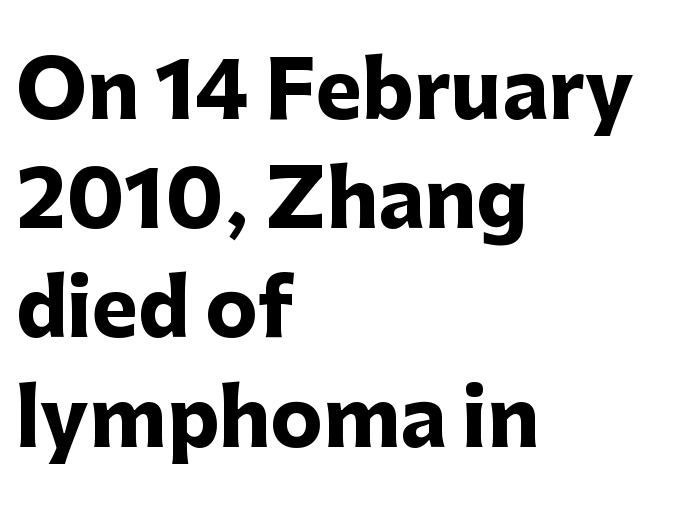
Q: Is the text bold? A: Yes.
Q: Is the text italic (slanted)? A: No, it is upright.
Q: Is the typeface a serif or a sans-serif typeface? A: Sans-serif.
Q: Is the text underlined? A: No.
Q: How is the paragraph aligned? A: Left-aligned.
Q: Is the spacing between letters normal or unusually wide? A: Normal.
Q: Is the spacing between lines tight, normal or loose? A: Normal.
Q: Width (condensed, normal, or wide)? A: Normal.
Q: Stroke contrast? A: Low.
Q: x-height? A: Medium.
Q: Monospaced? A: No.
